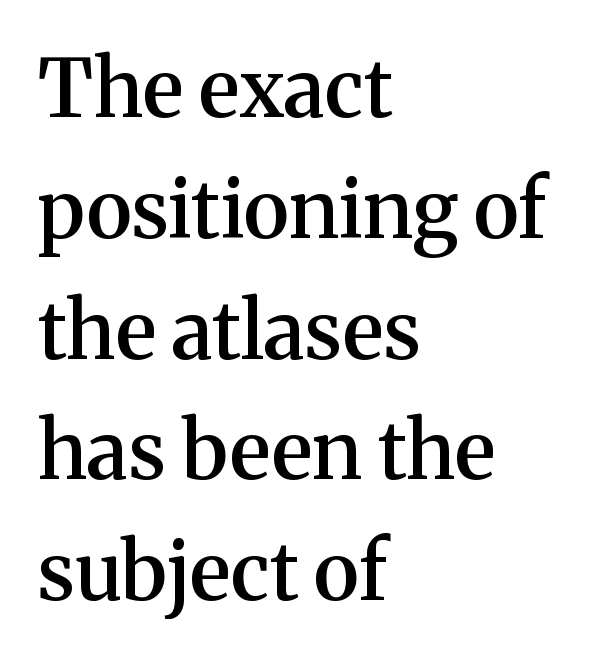
Q: Is the text bold? A: Semi-bold.
Q: Is the text italic (slanted)? A: No, it is upright.
Q: Is the typeface a serif or a sans-serif typeface? A: Serif.
Q: Is the text underlined? A: No.
Q: How is the paragraph aligned? A: Left-aligned.
Q: Is the spacing between letters normal or unusually wide? A: Normal.
Q: Is the spacing between lines tight, normal or loose? A: Normal.
Q: Width (condensed, normal, or wide)? A: Normal.
Q: Stroke contrast? A: Medium.
Q: x-height? A: Medium.
Q: Monospaced? A: No.
